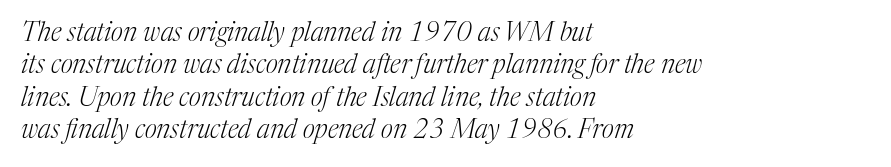
Which margin do the lines hug? The left one — the right edge is uneven. Type without underlining. Observe the ordinary spacing: letters are neighbours, not strangers. Evenly set lines give the paragraph a standard silhouette. The strokes carry an ordinary text weight at most.
